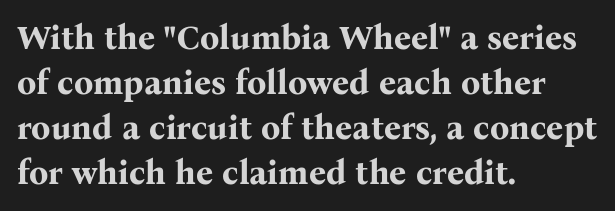
Q: Is the text bold? A: Yes.
Q: Is the text italic (slanted)? A: No, it is upright.
Q: Is the typeface a serif or a sans-serif typeface? A: Serif.
Q: Is the text underlined? A: No.
Q: How is the paragraph aligned? A: Left-aligned.
Q: Is the spacing between letters normal or unusually wide? A: Normal.
Q: Is the spacing between lines tight, normal or loose? A: Normal.
Q: Width (condensed, normal, or wide)? A: Normal.
Q: Stroke contrast? A: Medium.
Q: x-height? A: Medium.
Q: Monospaced? A: No.
